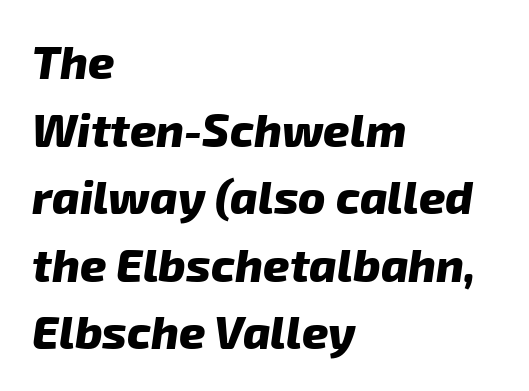
Q: Is the text bold? A: Yes.
Q: Is the typeface a serif or a sans-serif typeface? A: Sans-serif.
Q: Is the text underlined? A: No.
Q: How is the paragraph aligned? A: Left-aligned.
Q: Is the spacing between letters normal or unusually wide? A: Normal.
Q: Is the spacing between lines tight, normal or loose? A: Normal.
Q: Width (condensed, normal, or wide)? A: Normal.
Q: Stroke contrast? A: Low.
Q: x-height? A: Medium.
Q: Monospaced? A: No.
